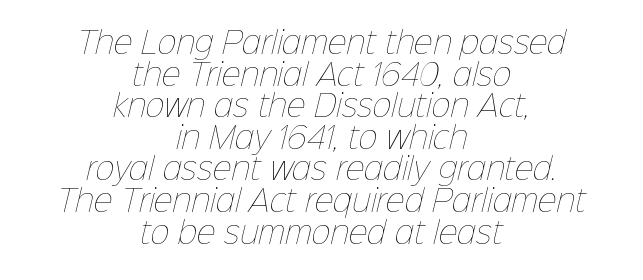
{"bold": "no", "weight": "thin", "width": "normal", "stroke_contrast": "low", "x_height": "medium", "monospaced": "no", "underline": "no", "align": "center", "line_spacing": "tight", "line_spacing_ratio": 1.09, "letter_spacing": "normal", "letter_spacing_em": 0.0, "glyph_px": 29}
